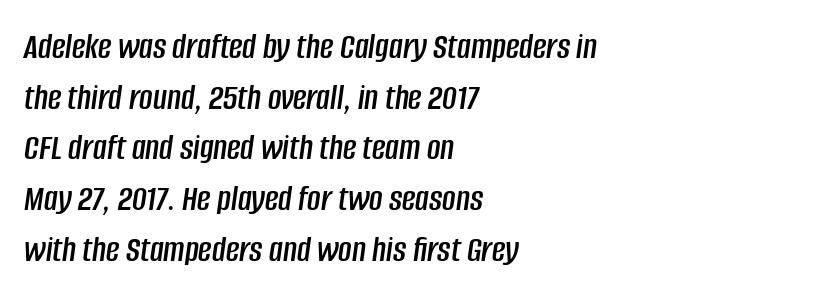
The image shows 37 px condensed type, italic (leaning right); set left-aligned, normal line spacing (1.37x), normal letter spacing, not underlined; low stroke contrast and a large x-height.
